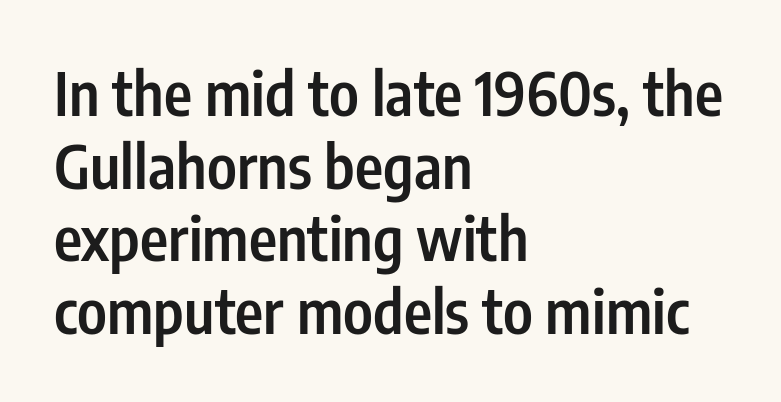
The image shows 60 px semibold, condensed sans-serif type, upright; set left-aligned, line spacing 1.21x, normal letter spacing, not underlined; low stroke contrast and a medium x-height.
